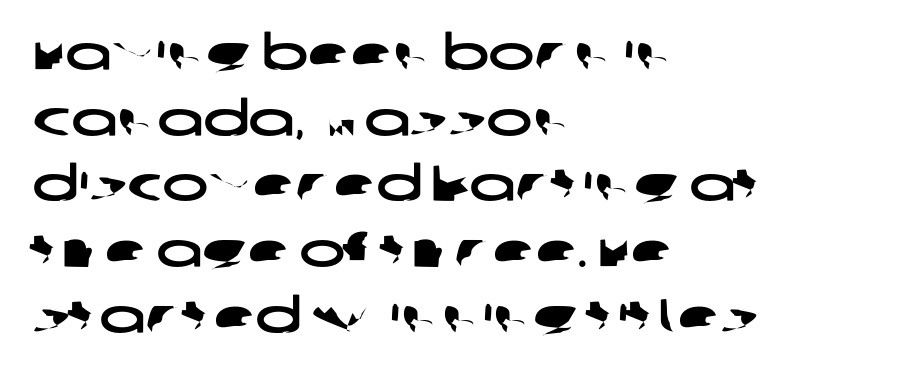
The image shows 49 px wide sans-serif type; set left-aligned, normal line spacing (1.34x), normal letter spacing, not underlined; low stroke contrast and a large x-height.
